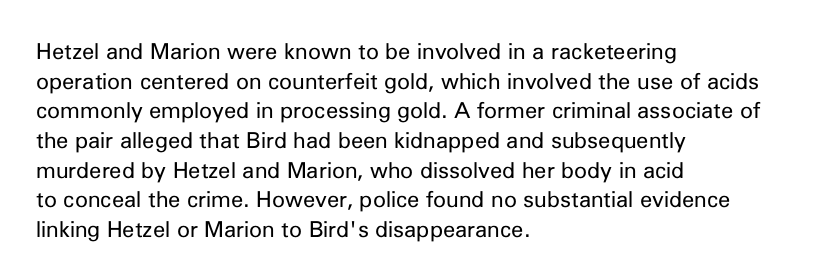
Unmarked baselines from the first word to the last. The designer left line spacing at the default. The rendering anchors every line to the left-hand side. The gaps between neighbouring characters are ordinary and unremarkable. The type sits square on the baseline with zero lean.
